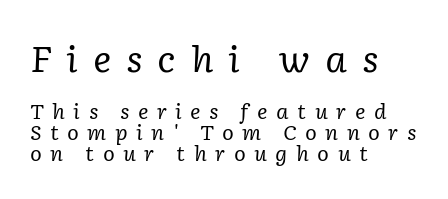
Notice how the stems are inclined rather than vertical — that's the hallmark of italics. Does the bottom block carry the larger type? No, the top block does. Is the block centered? No — it sits flush against the left margin. Each word looks stretched out because of the extra space between its letters. A bare baseline throughout the passage.
